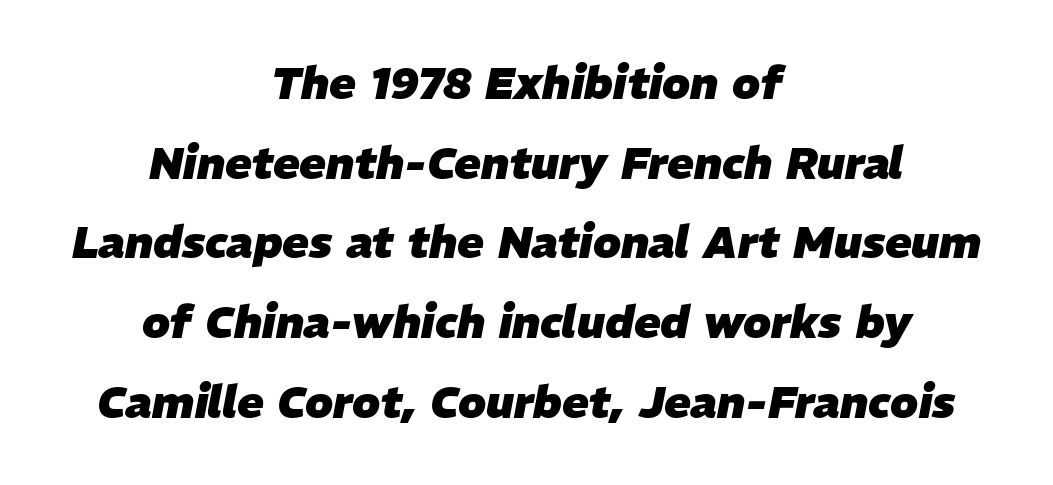
Would a proofreader flag this as italicized? Yes. Heavy, bold letterforms. This sample has the flowing, uneven cadence of proportional lettering. The lines in this sample share a center point and differ in where they start and stop. Standard letterfit; no display-style spreading of the glyphs. Letters rest on an invisible, unmarked baseline.
